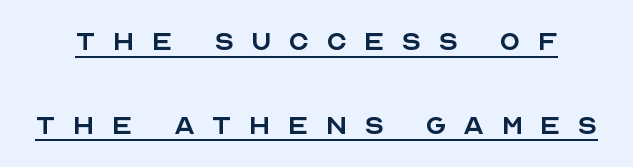
{"serif": "no", "italic": "no", "bold": "no", "weight": "regular", "width": "normal", "x_height": "large", "monospaced": "no", "underline": "yes", "line_spacing": "loose", "line_spacing_ratio": 2.46, "letter_spacing": "wide", "letter_spacing_em": 0.49, "glyph_px": 34}
